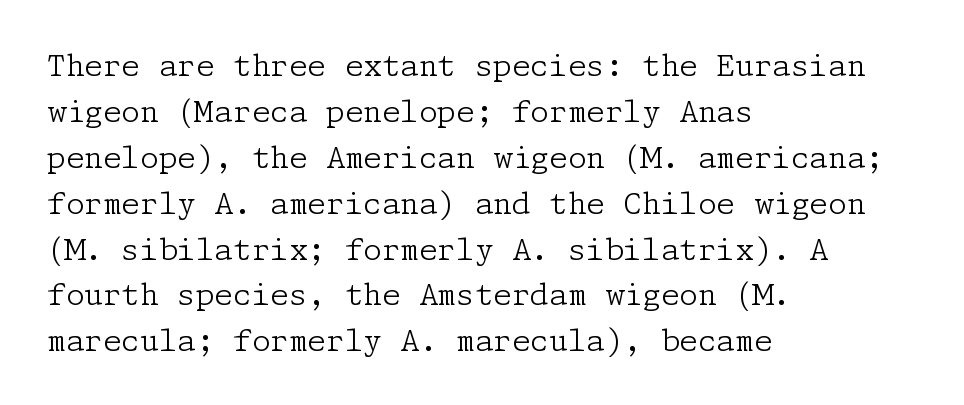
Q: Is the text bold? A: No.
Q: Is the text italic (slanted)? A: No, it is upright.
Q: Is the typeface a serif or a sans-serif typeface? A: Serif.
Q: Is the text underlined? A: No.
Q: How is the paragraph aligned? A: Left-aligned.
Q: Is the spacing between letters normal or unusually wide? A: Normal.
Q: Is the spacing between lines tight, normal or loose? A: Normal.
Q: Width (condensed, normal, or wide)? A: Normal.
Q: Stroke contrast? A: Low.
Q: x-height? A: Medium.
